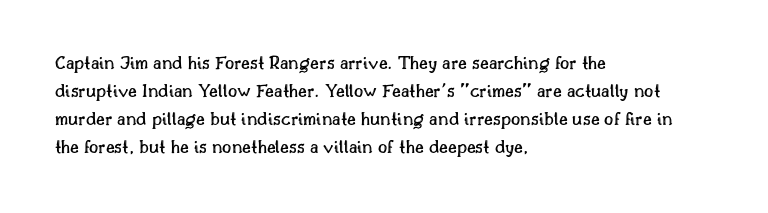
The image shows 20 px text type, upright; set left-aligned, normal line spacing (1.4x), normal letter spacing, not underlined.
